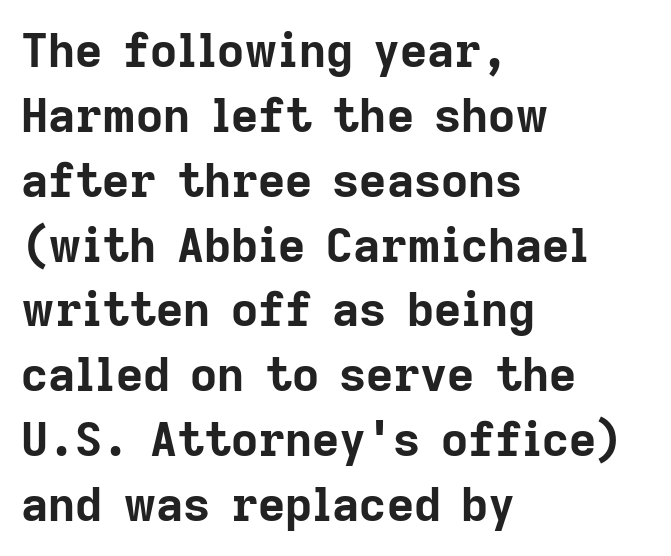
Students, this is bold: see how much ink each stroke carries. Posture: upright roman. Tracking value appears to be zero — textbook default spacing. Line beginnings align vertically; line endings do not.
